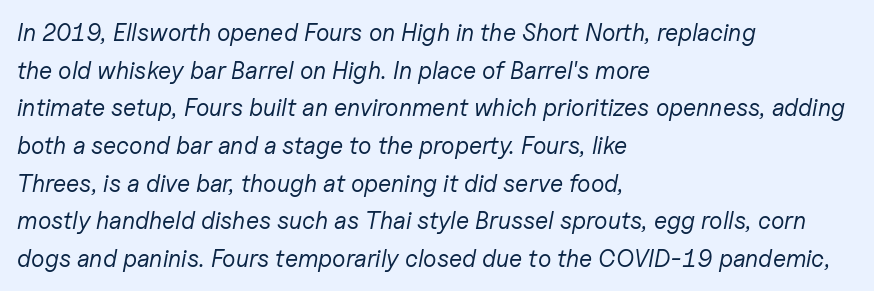
It's the slanting kind of type. The gap between lines stays unmarked. How are the letters spaced? Ordinarily, with no added tracking. No letter is thick-stroked: the sample isn't bold. The lines sit at an ordinary, default distance from one another. The passage is arranged the way most books set body copy — flush left.
